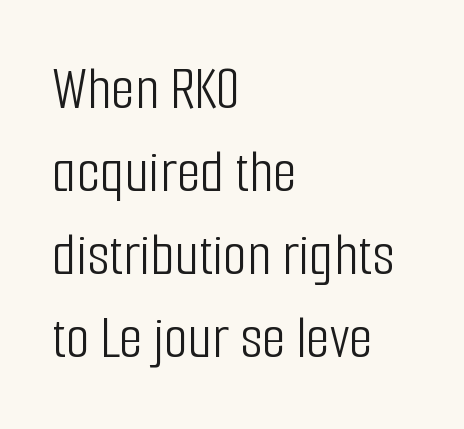
The image shows 62 px light, condensed sans-serif type, upright; set left-aligned, normal line spacing (1.34x), normal letter spacing, not underlined; low stroke contrast and a medium x-height.
